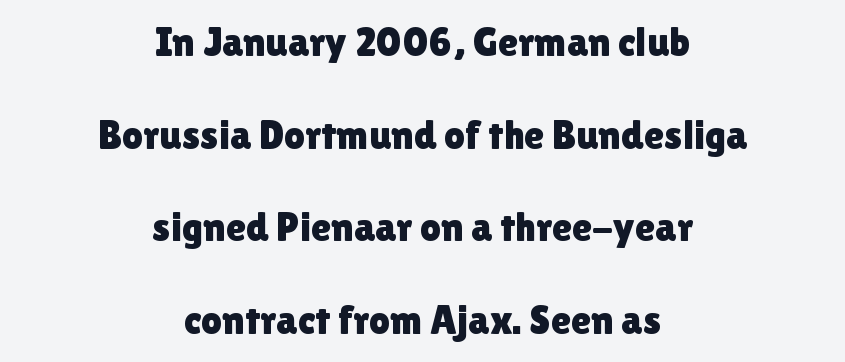
Q: Is the text italic (slanted)? A: No, it is upright.
Q: Is the typeface a serif or a sans-serif typeface? A: Sans-serif.
Q: Is the text underlined? A: No.
Q: How is the paragraph aligned? A: Centered.
Q: Is the spacing between letters normal or unusually wide? A: Normal.
Q: Is the spacing between lines tight, normal or loose? A: Loose.
Q: Width (condensed, normal, or wide)? A: Normal.
Q: x-height? A: Medium.
Q: Monospaced? A: No.
